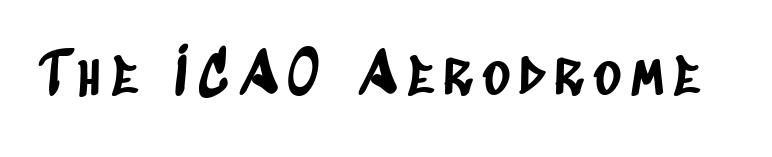
Q: Is the typeface a serif or a sans-serif typeface? A: Sans-serif.
Q: Is the text underlined? A: No.
Q: Width (condensed, normal, or wide)? A: Condensed.
Q: Stroke contrast? A: Low.
Q: x-height? A: Large.
Q: Monospaced? A: No.
